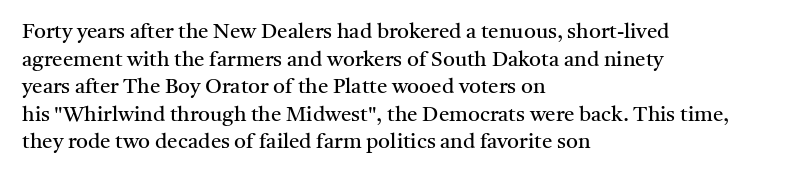
Teacher's note: observe the even left margin — that is flush-left alignment. The line texture is even and compact thanks to regular tracking. The lettering stays uniformly vertical, giving the passage a roman look. The baseline area is clear.
